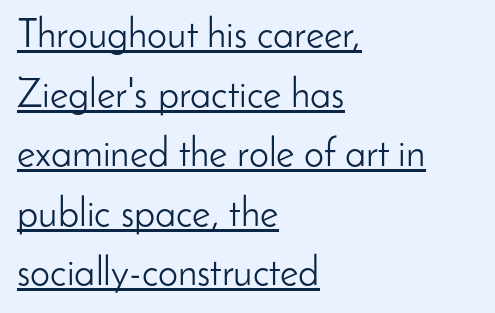
{"serif": "no", "italic": "no", "bold": "no", "weight": "light", "width": "normal", "stroke_contrast": "low", "x_height": "small", "monospaced": "no", "underline": "yes", "align": "left", "line_spacing": "normal", "line_spacing_ratio": 1.49, "letter_spacing": "normal", "letter_spacing_em": 0.0, "glyph_px": 40}
